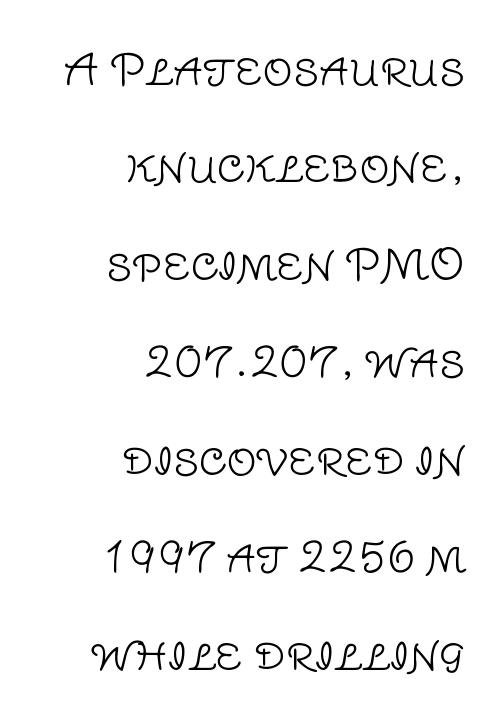
These lines are composed in type without serifs. Weight: not bold — regular or lighter. Note the varied advance widths — an 'i' is clearly narrower than an 'm'. This rendering uses right alignment, leaving the left contour irregular.
